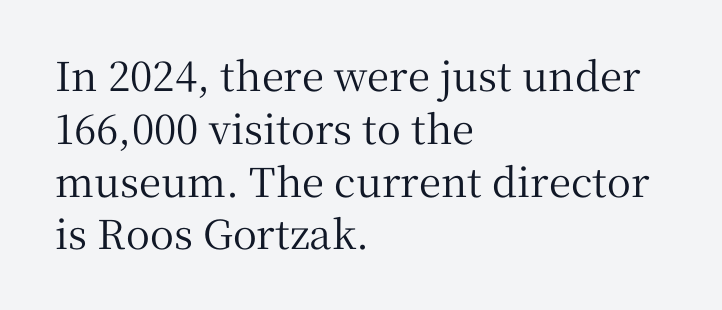
{"serif": "yes", "italic": "no", "width": "normal", "stroke_contrast": "medium", "x_height": "medium", "monospaced": "no", "underline": "no", "align": "left", "line_spacing": "normal", "line_spacing_ratio": 1.32, "letter_spacing": "normal", "letter_spacing_em": 0.0, "glyph_px": 40}
